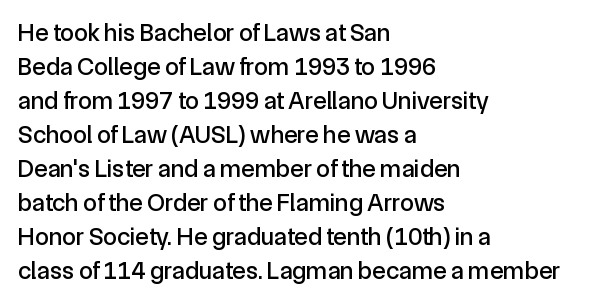
Q: Is the text italic (slanted)? A: No, it is upright.
Q: Is the text underlined? A: No.
Q: How is the paragraph aligned? A: Left-aligned.
Q: Is the spacing between letters normal or unusually wide? A: Normal.
Q: Is the spacing between lines tight, normal or loose? A: Normal.
